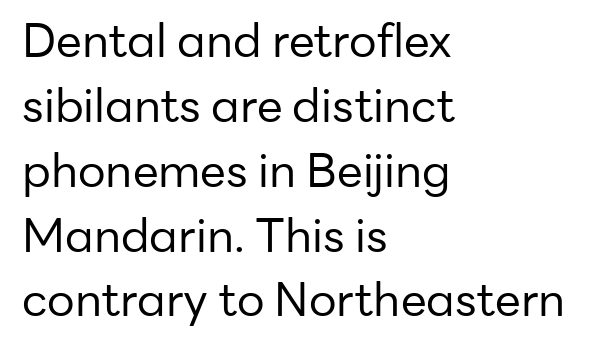
The image shows 46 px regular-weight sans-serif type, upright; set left-aligned, normal line spacing (1.41x), normal letter spacing, not underlined; low stroke contrast and a medium x-height.
